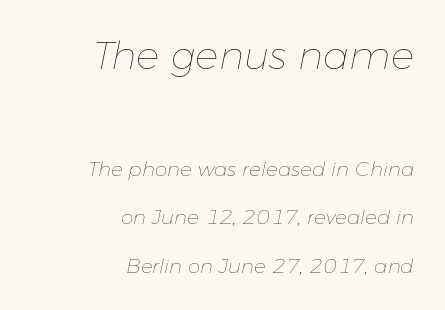
{"italic": "yes", "lean": "right", "slant_degrees": 11, "bold": "no", "weight": "thin", "width": "normal", "stroke_contrast": "low", "x_height": "medium", "monospaced": "no", "underline": "no", "align": "right", "line_spacing": "loose", "line_spacing_ratio": 2.41, "letter_spacing": "normal", "letter_spacing_em": 0.0, "larger_block": "first", "size_ratio": 1.95, "glyph_px": 39}
